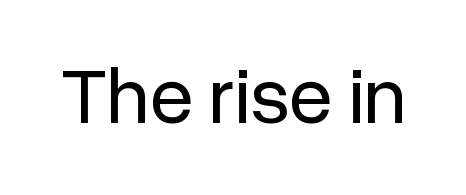
{"serif": "no", "italic": "no", "bold": "no", "weight": "regular", "width": "normal", "stroke_contrast": "low", "x_height": "medium", "monospaced": "no", "underline": "no", "letter_spacing": "normal", "letter_spacing_em": 0.0, "glyph_px": 79}
